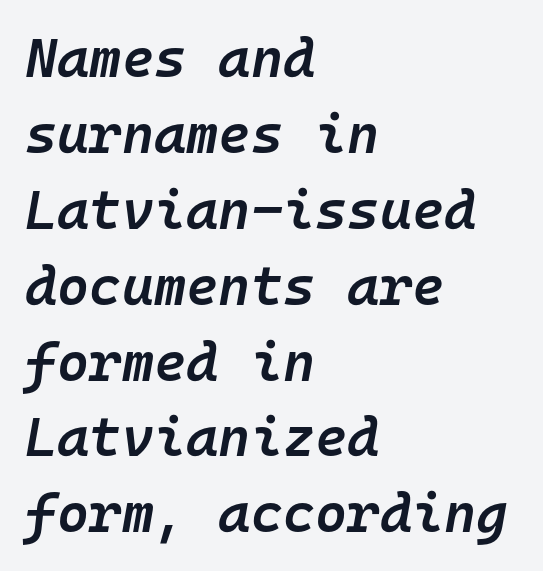
{"italic": "yes", "lean": "right", "slant_degrees": 10, "bold": "semi", "weight": "semibold", "width": "normal", "stroke_contrast": "low", "x_height": "medium", "monospaced": "yes", "underline": "no", "align": "left", "line_spacing": "normal", "line_spacing_ratio": 1.38, "letter_spacing": "normal", "letter_spacing_em": 0.0, "glyph_px": 55}
